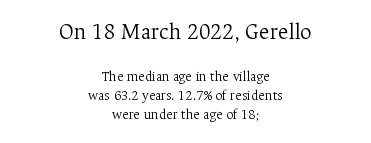
{"italic": "no", "bold": "no", "underline": "no", "align": "center", "line_spacing": "normal", "line_spacing_ratio": 1.37, "letter_spacing": "normal", "letter_spacing_em": 0.0, "larger_block": "first", "size_ratio": 1.64, "glyph_px": 23}
